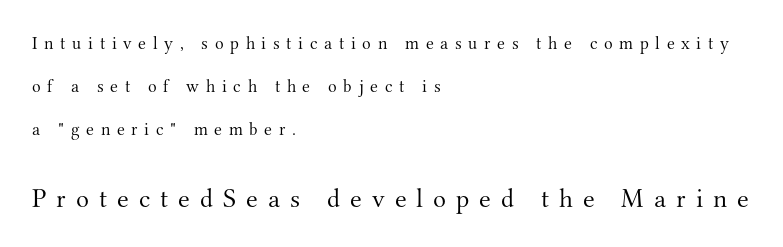
Leading: increased. The type is letterspaced generously, with wide tracking. Is this a heavy cut? Hardly; it is regular or lighter. One-word summary of the alignment: left. These lines were composed using upright roman letters. Which of the two is more prominent by size? The second, at the bottom.
